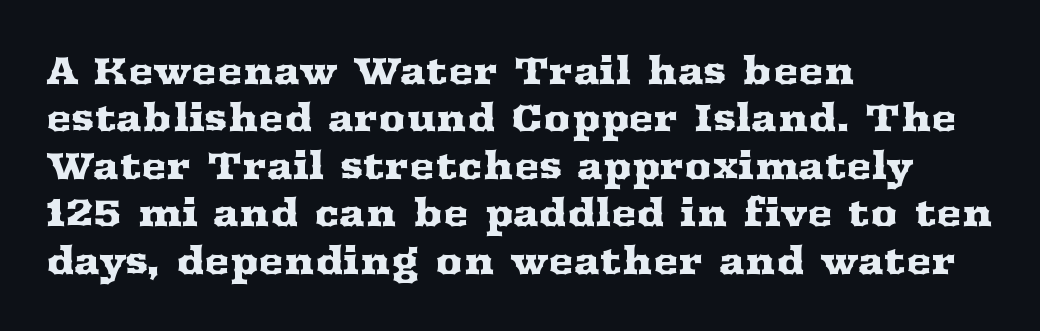
Every character sits straight up, as roman type does. This rendering leaves character spacing at its baseline value. Here the designer chose a conventional face with non-uniform glyph widths. This rendering employs a face with finishing strokes, i.e., a serif.
